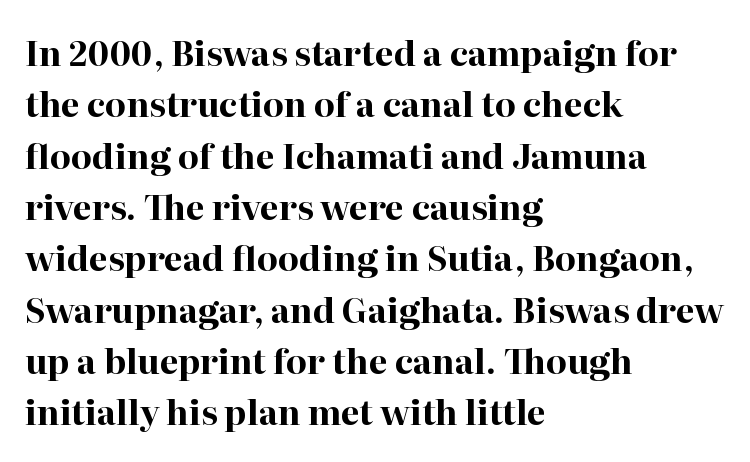
Q: Is the text bold? A: Yes.
Q: Is the text italic (slanted)? A: No, it is upright.
Q: Is the typeface a serif or a sans-serif typeface? A: Serif.
Q: Is the text underlined? A: No.
Q: How is the paragraph aligned? A: Left-aligned.
Q: Is the spacing between letters normal or unusually wide? A: Normal.
Q: Is the spacing between lines tight, normal or loose? A: Normal.
Q: Width (condensed, normal, or wide)? A: Normal.
Q: Stroke contrast? A: High.
Q: x-height? A: Medium.
Q: Monospaced? A: No.
